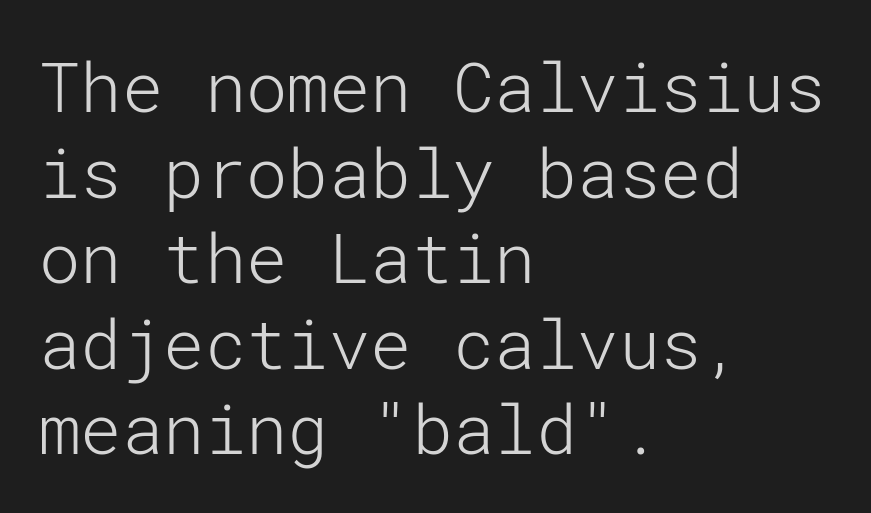
Quick note: not italic, upright. Think standard paragraph weight, or any step lighter than that. Glance below the letters and you will spot only blank space. A classic flush-left, rag-right setting is used for this passage. Spacing between characters is what you'd get straight out of the box. Typographically, this falls in the sans-serif category.
